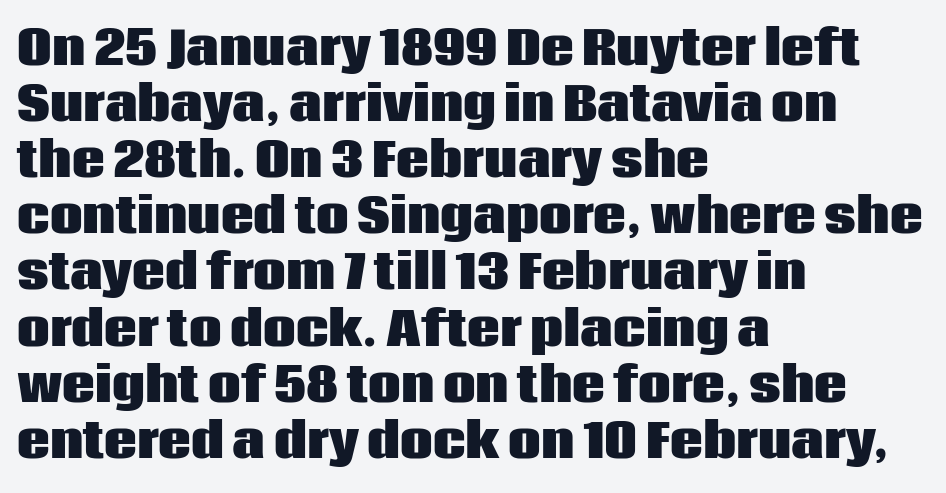
Q: Is the text bold? A: Yes.
Q: Is the text italic (slanted)? A: No, it is upright.
Q: Is the typeface a serif or a sans-serif typeface? A: Sans-serif.
Q: Is the text underlined? A: No.
Q: How is the paragraph aligned? A: Left-aligned.
Q: Is the spacing between letters normal or unusually wide? A: Normal.
Q: Width (condensed, normal, or wide)? A: Normal.
Q: Stroke contrast? A: Low.
Q: x-height? A: Large.
Q: Monospaced? A: No.
